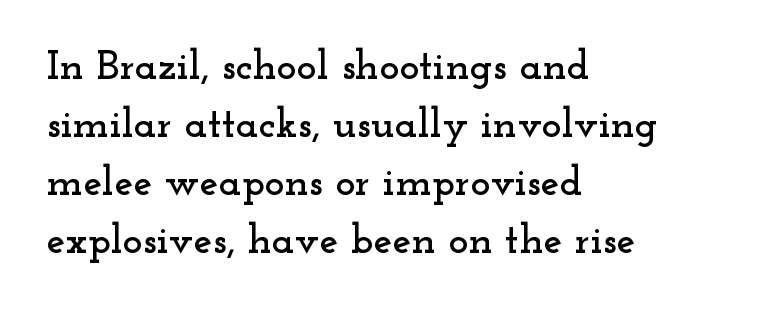
The image shows 42 px wide serif type, upright; set left-aligned, normal line spacing (1.38x), normal letter spacing, not underlined; low stroke contrast and a small x-height.
